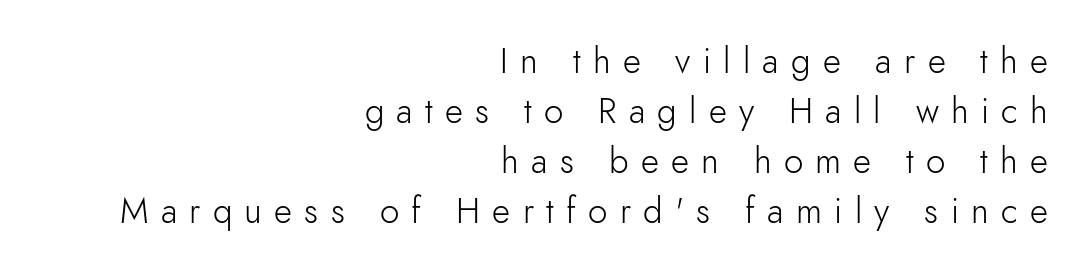
The image shows 35 px light sans-serif type, upright; set right-aligned, normal line spacing (1.43x), unusually wide letter spacing (+0.35 em), not underlined; low stroke contrast and a small x-height.
